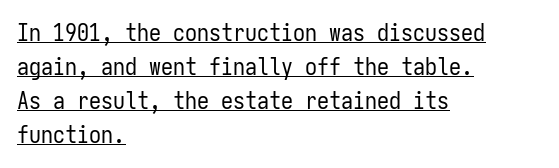
{"italic": "no", "bold": "no", "underline": "yes", "align": "left", "line_spacing": "normal", "line_spacing_ratio": 1.42, "letter_spacing": "normal", "letter_spacing_em": 0.0, "glyph_px": 24}
